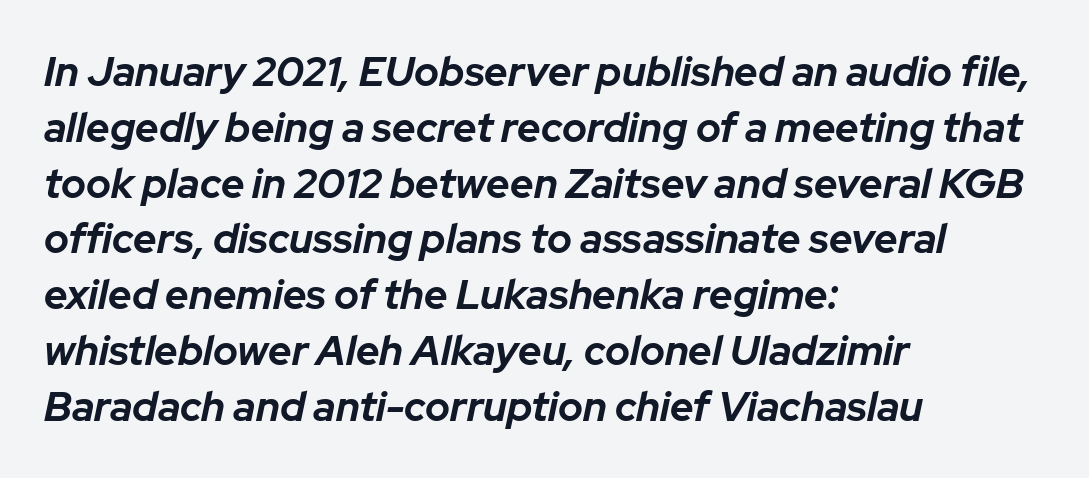
{"italic": "yes", "lean": "right", "slant_degrees": 12, "bold": "yes", "weight": "bold", "width": "normal", "stroke_contrast": "low", "x_height": "medium", "monospaced": "no", "underline": "no", "align": "left", "line_spacing": "normal", "line_spacing_ratio": 1.36, "letter_spacing": "normal", "letter_spacing_em": 0.0, "glyph_px": 41}
